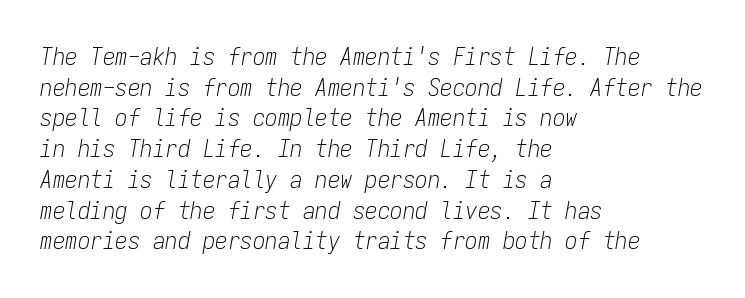
The image shows 25 px text type, italic (leaning right); set left-aligned, line spacing 1.23x, normal letter spacing, not underlined.
